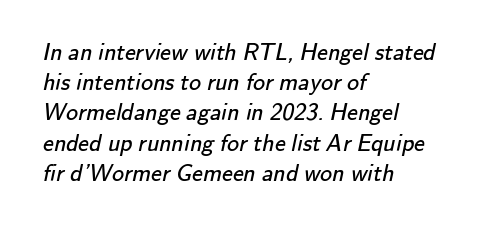
Q: Is the text bold? A: No.
Q: Is the text underlined? A: No.
Q: How is the paragraph aligned? A: Left-aligned.
Q: Is the spacing between letters normal or unusually wide? A: Normal.
Q: Is the spacing between lines tight, normal or loose? A: Normal.
